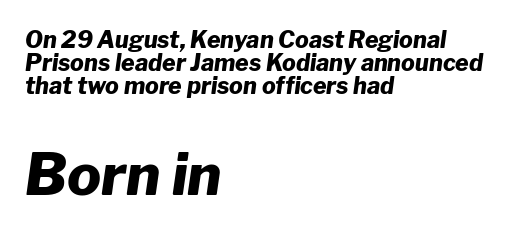
Q: Is the text bold? A: Yes.
Q: Is the text italic (slanted)? A: Yes, it leans right by about 8 degrees.
Q: Is the text underlined? A: No.
Q: How is the paragraph aligned? A: Left-aligned.
Q: Is the spacing between letters normal or unusually wide? A: Normal.
Q: Is the spacing between lines tight, normal or loose? A: Tight.
Q: Which block of text is set in a larger size, the first (top) or the second (bottom)? A: The second (bottom) one.
Q: Width (condensed, normal, or wide)? A: Normal.
Q: Stroke contrast? A: Low.
Q: x-height? A: Medium.
Q: Monospaced? A: No.
